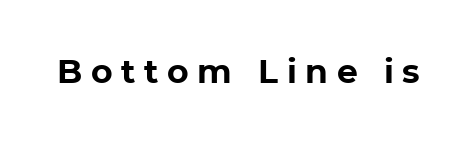
Q: Is the text bold? A: Yes.
Q: Is the text italic (slanted)? A: No, it is upright.
Q: Is the typeface a serif or a sans-serif typeface? A: Sans-serif.
Q: Is the text underlined? A: No.
Q: Is the spacing between letters normal or unusually wide? A: Unusually wide.
Q: Width (condensed, normal, or wide)? A: Normal.
Q: Stroke contrast? A: Low.
Q: x-height? A: Medium.
Q: Monospaced? A: No.
